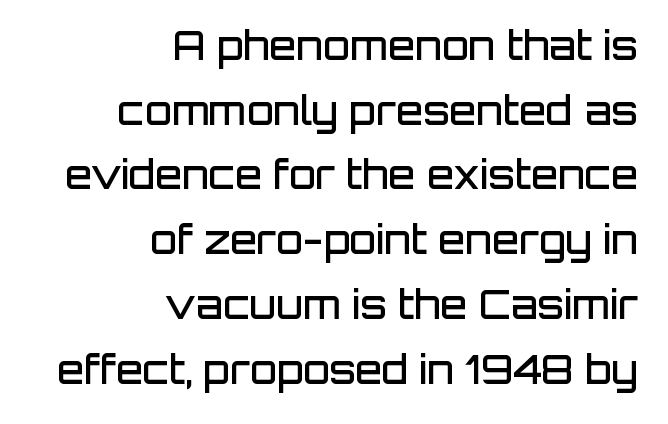
Q: Is the text bold? A: Semi-bold.
Q: Is the text italic (slanted)? A: No, it is upright.
Q: Is the typeface a serif or a sans-serif typeface? A: Sans-serif.
Q: Is the text underlined? A: No.
Q: How is the paragraph aligned? A: Right-aligned.
Q: Is the spacing between letters normal or unusually wide? A: Normal.
Q: Is the spacing between lines tight, normal or loose? A: Normal.
Q: Width (condensed, normal, or wide)? A: Normal.
Q: Stroke contrast? A: Low.
Q: x-height? A: Large.
Q: Monospaced? A: No.
